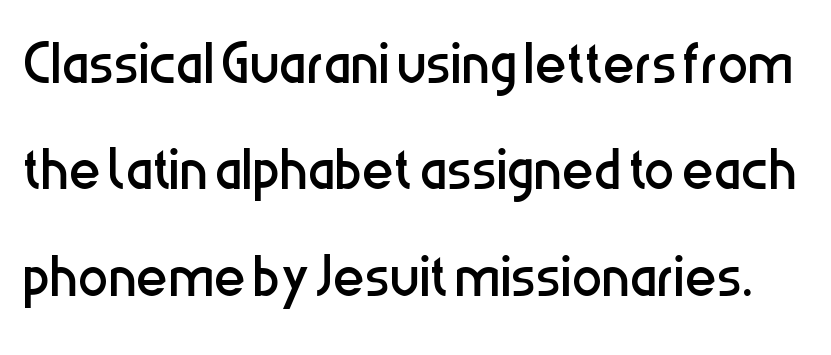
The image shows 76 px regular-weight, condensed sans-serif type, upright; set normal line spacing (1.4x), normal letter spacing, not underlined; low stroke contrast and a medium x-height.
